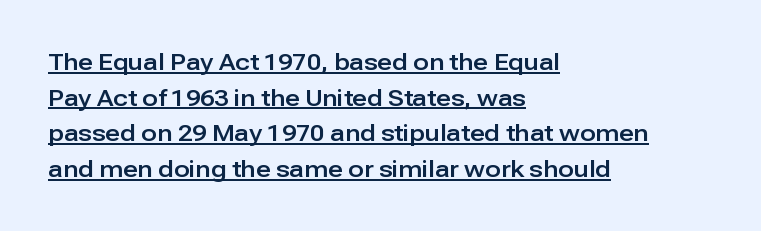
The image shows 23 px text type, upright; set left-aligned, normal line spacing (1.55x), normal letter spacing, underlined.
